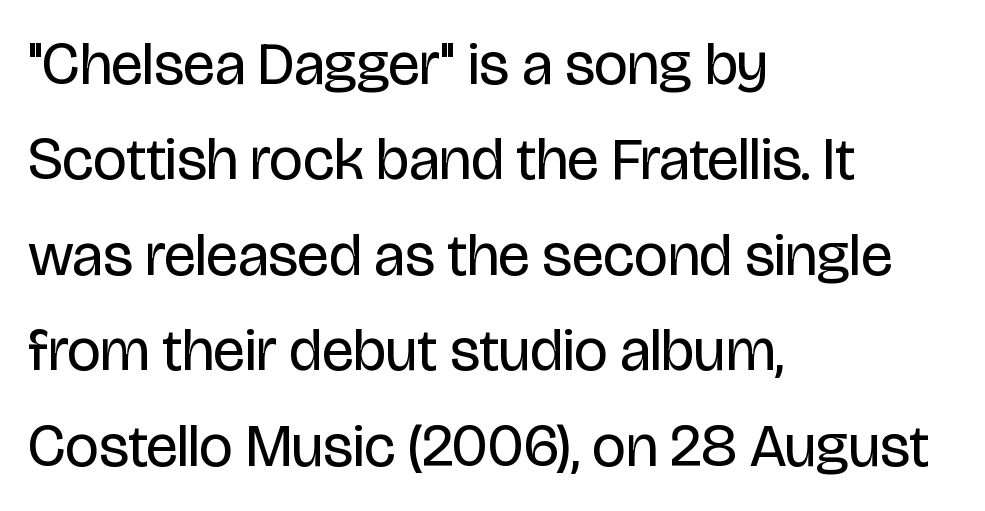
Think of a printed novel: that variable character pitch is what you see here. It's the straight-up-and-down kind of type. Letterform terminals end flat and unadorned throughout the passage. The ragged edge is on the right, which tells us the setting is flush left. The cut favours lightness, reaching ordinary text weight at its darkest.
